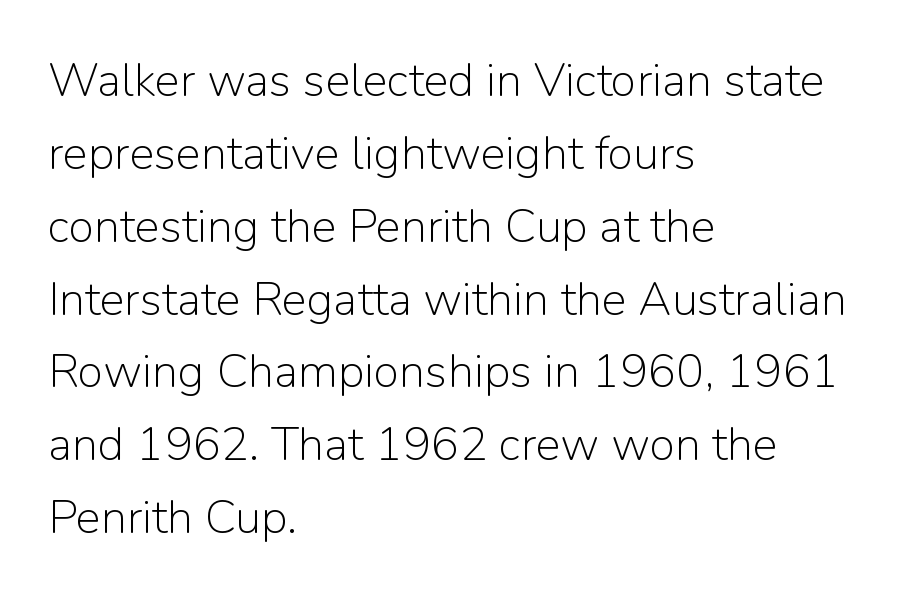
The strokes carry an ordinary text weight at most. Characters remain perfectly vertical along every line. Inter-character spacing is left at the font's built-in metrics. The typesetter chose a ragged-right arrangement here. The rendering shows plain stroke endings on the letterforms — a sans-serif design.
